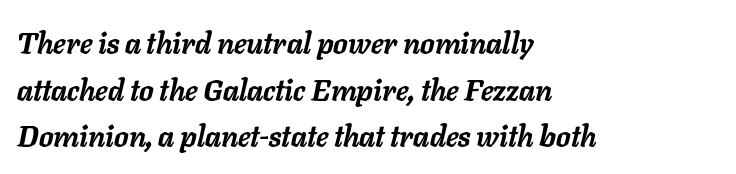
{"italic": "yes", "lean": "right", "slant_degrees": 11, "bold": "yes", "weight": "semibold", "width": "normal", "stroke_contrast": "low", "x_height": "medium", "monospaced": "no", "underline": "no", "align": "left", "line_spacing": "normal", "line_spacing_ratio": 1.61, "letter_spacing": "normal", "letter_spacing_em": 0.0, "glyph_px": 29}
